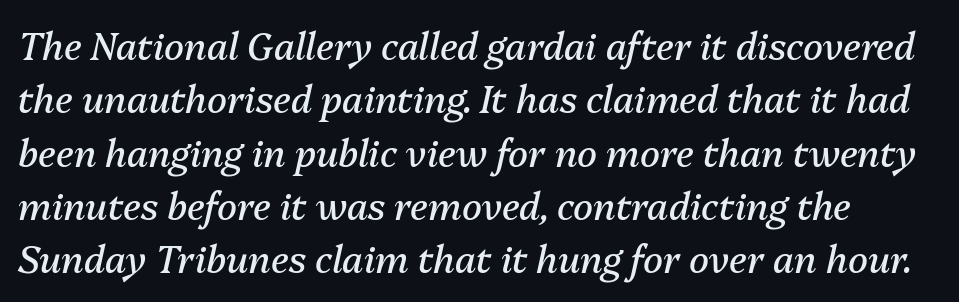
Q: Is the text bold? A: No.
Q: Is the text italic (slanted)? A: Yes, it leans right by about 13 degrees.
Q: Is the text underlined? A: No.
Q: Is the spacing between letters normal or unusually wide? A: Normal.
Q: Is the spacing between lines tight, normal or loose? A: Normal.
Q: Width (condensed, normal, or wide)? A: Normal.
Q: Stroke contrast? A: Medium.
Q: x-height? A: Medium.
Q: Monospaced? A: No.
